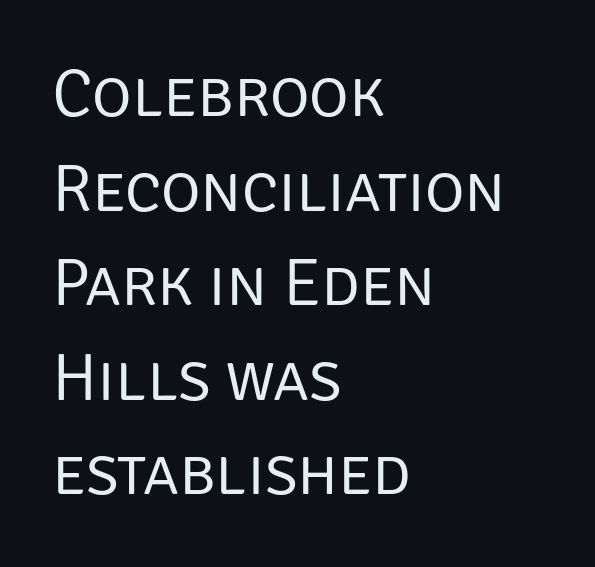
{"serif": "no", "italic": "no", "bold": "no", "weight": "regular", "width": "normal", "stroke_contrast": "low", "x_height": "large", "monospaced": "no", "underline": "no", "align": "left", "line_spacing": "normal", "line_spacing_ratio": 1.39, "letter_spacing": "normal", "letter_spacing_em": 0.0, "glyph_px": 68}
